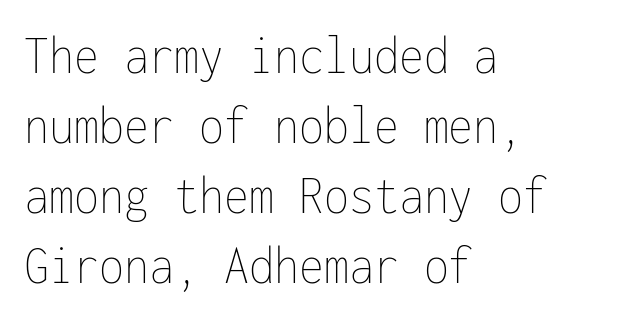
These lines are rendered in a fixed-pitch font. Each line starts at the same left margin while the right side varies. The font is comparable to plain body text, perhaps lighter. Words appear dense and cohesive because spacing is normal. The space directly below the letters is spotless. Posture: vertical.
